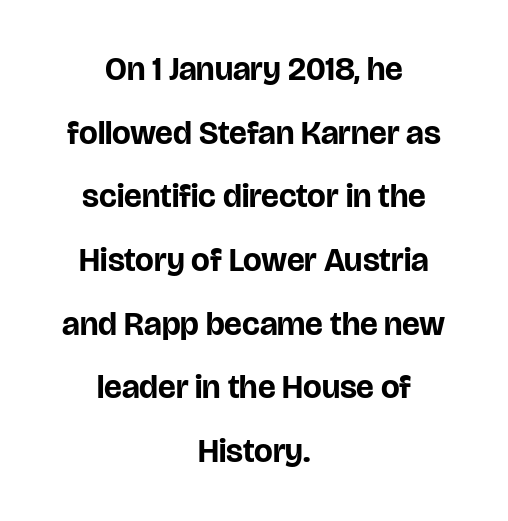
Each glyph is drawn with heavy, bold strokes. This sample trades compactness for vertical openness between lines. Observe the absence of serifs on each vertical stroke in this sample. Note the varied advance widths — an 'i' is clearly narrower than an 'm'. There is no visible air inserted between adjacent glyphs. The lettering holds an erect, upright posture throughout.
